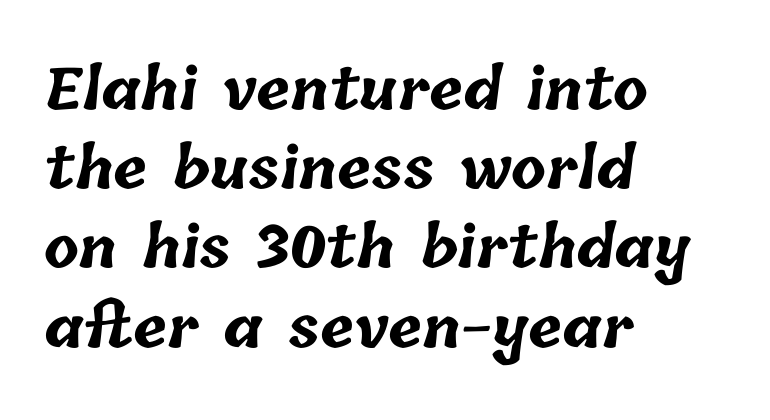
Just letters on the line, the space beneath them empty. Typographic density is high because the face is bold. Compared with typical paragraphs, the rows here are spaced about the same. Where is the straight margin? On the left.
